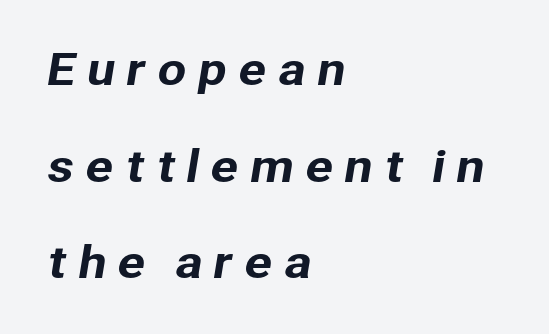
Q: Is the typeface a serif or a sans-serif typeface? A: Sans-serif.
Q: Is the text underlined? A: No.
Q: How is the paragraph aligned? A: Left-aligned.
Q: Is the spacing between letters normal or unusually wide? A: Unusually wide.
Q: Is the spacing between lines tight, normal or loose? A: Loose.
Q: Width (condensed, normal, or wide)? A: Normal.
Q: Stroke contrast? A: Low.
Q: x-height? A: Medium.
Q: Monospaced? A: No.
